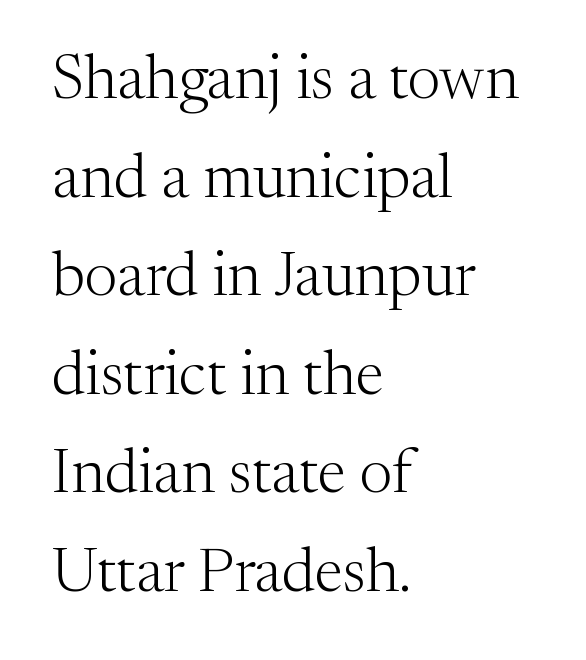
{"serif": "yes", "italic": "no", "bold": "no", "weight": "light", "width": "normal", "stroke_contrast": "medium", "x_height": "medium", "monospaced": "no", "underline": "no", "align": "left", "line_spacing": "normal", "line_spacing_ratio": 1.59, "letter_spacing": "normal", "letter_spacing_em": 0.0, "glyph_px": 62}
